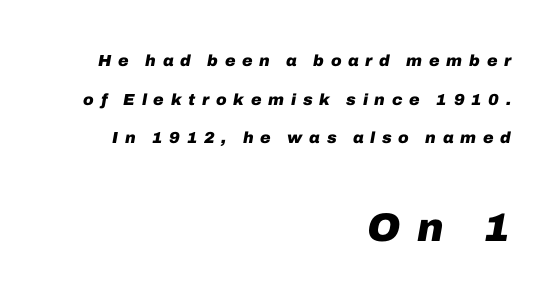
The image shows 40 px heavy type, italic (leaning right); set right-aligned, loose line spacing (2.42x), unusually wide letter spacing (+0.42 em), not underlined; the second (bottom) block is 2.5x larger; low stroke contrast and a medium x-height.
